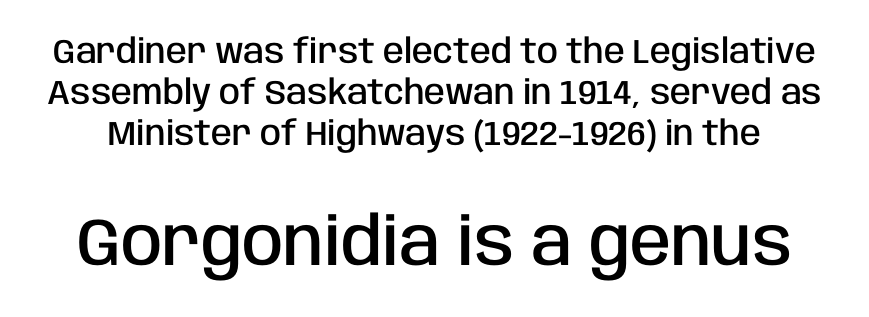
The image shows 67 px semibold, condensed sans-serif type, upright; set line spacing 1.2x, normal letter spacing, not underlined; the second (bottom) block is 1.97x larger; low stroke contrast and a large x-height.
